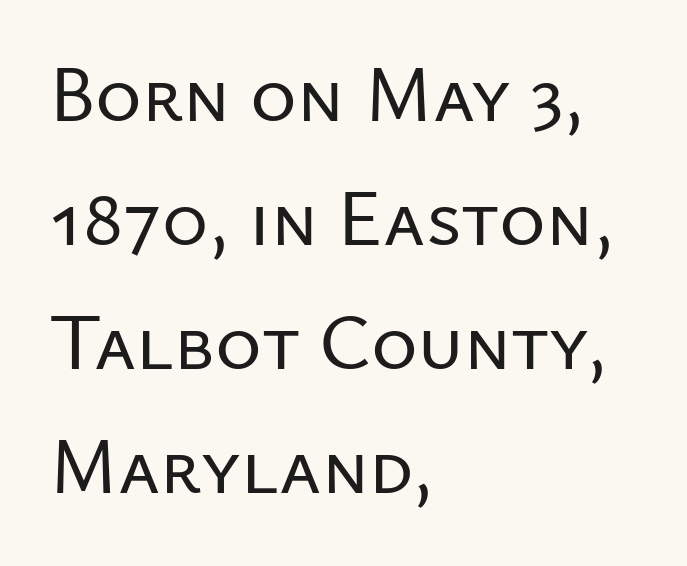
Q: Is the text italic (slanted)? A: No, it is upright.
Q: Is the typeface a serif or a sans-serif typeface? A: Sans-serif.
Q: Is the text underlined? A: No.
Q: How is the paragraph aligned? A: Left-aligned.
Q: Is the spacing between letters normal or unusually wide? A: Normal.
Q: Is the spacing between lines tight, normal or loose? A: Normal.
Q: Width (condensed, normal, or wide)? A: Normal.
Q: Stroke contrast? A: Low.
Q: x-height? A: Medium.
Q: Monospaced? A: No.
